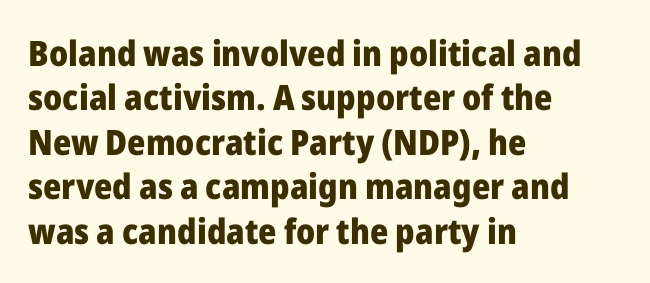
{"serif": "no", "italic": "no", "bold": "yes", "weight": "heavy", "width": "normal", "stroke_contrast": "low", "x_height": "medium", "monospaced": "no", "underline": "no", "align": "left", "line_spacing": "normal", "line_spacing_ratio": 1.27, "letter_spacing": "normal", "letter_spacing_em": 0.0, "glyph_px": 35}
